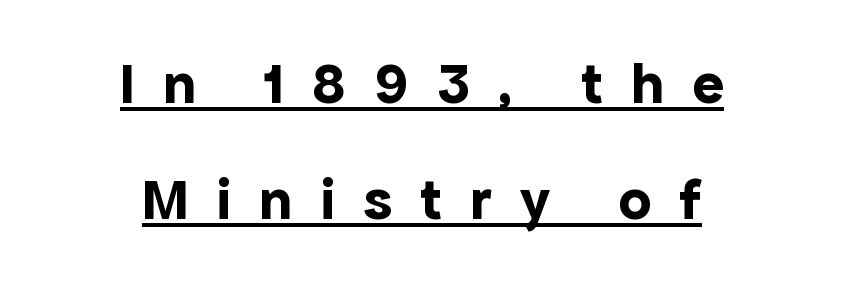
Spacing verdict: proportional, widths tailored to each character. Somebody hit Ctrl+U on this one — the words are underlined. Students, this is bold: see how much ink each stroke carries. The axis of the letterforms is exactly vertical.
